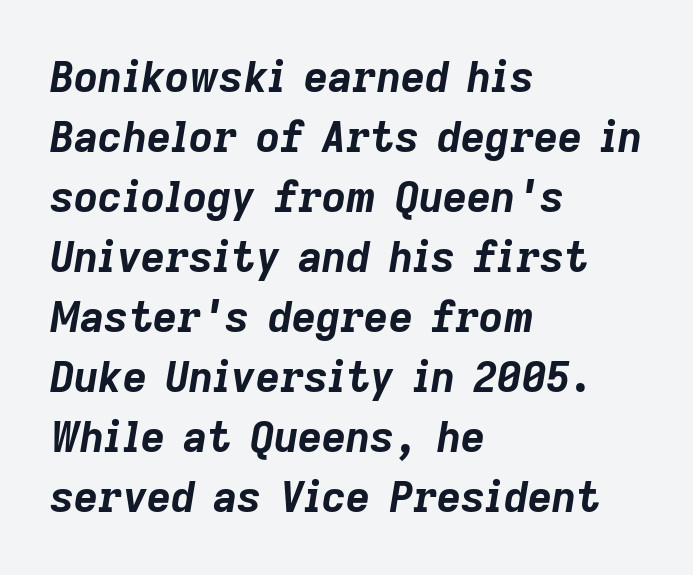
Q: Is the text bold? A: Yes.
Q: Is the text italic (slanted)? A: Yes, it leans right by about 9 degrees.
Q: Is the text underlined? A: No.
Q: How is the paragraph aligned? A: Left-aligned.
Q: Is the spacing between letters normal or unusually wide? A: Normal.
Q: Is the spacing between lines tight, normal or loose? A: Normal.
Q: Width (condensed, normal, or wide)? A: Normal.
Q: Stroke contrast? A: Low.
Q: x-height? A: Medium.
Q: Monospaced? A: No.
